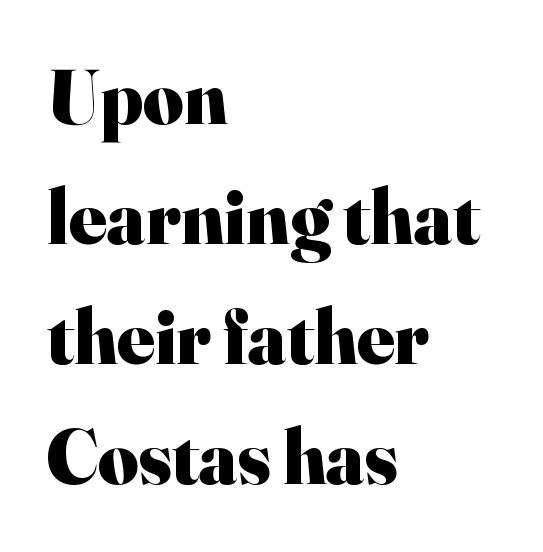
{"serif": "yes", "italic": "no", "bold": "yes", "weight": "heavy", "width": "normal", "stroke_contrast": "high", "x_height": "small", "monospaced": "no", "underline": "no", "align": "left", "line_spacing": "normal", "line_spacing_ratio": 1.54, "letter_spacing": "normal", "letter_spacing_em": 0.0, "glyph_px": 78}
